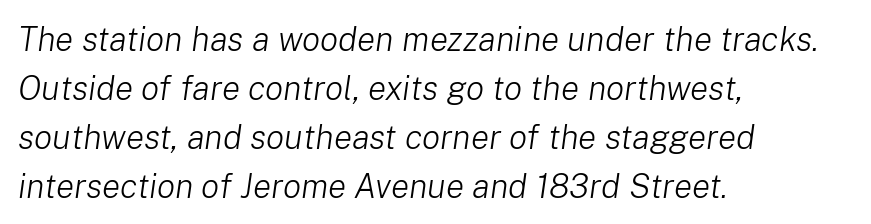
The weight would be labelled regular, book, light, or lighter still. The type is set solid horizontally, with unmodified tracking. The glyphs are unaccompanied by any horizontal stroke below them. Evenly set lines give the paragraph a standard silhouette. When letters slant like this, we call the style italic. Which margin do the lines hug? The left one — the right edge is uneven.
